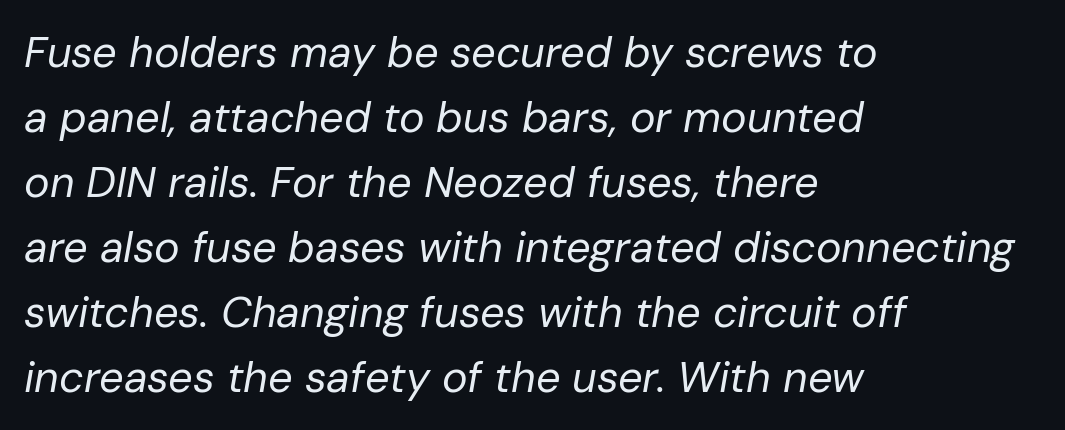
{"italic": "yes", "lean": "right", "slant_degrees": 10, "bold": "no", "weight": "regular", "width": "normal", "stroke_contrast": "low", "x_height": "medium", "monospaced": "no", "underline": "no", "align": "left", "line_spacing": "normal", "line_spacing_ratio": 1.51, "letter_spacing": "normal", "letter_spacing_em": 0.0, "glyph_px": 43}
